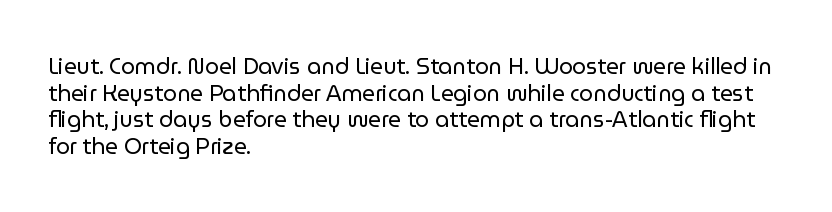
The image shows 22 px text type, upright; set left-aligned, line spacing 1.21x, normal letter spacing, not underlined.
